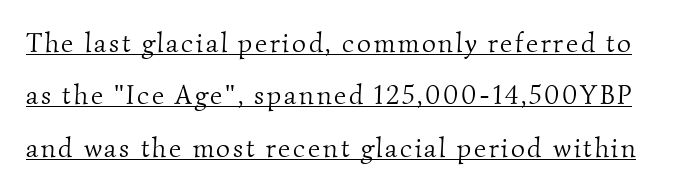
Q: Is the text bold? A: No.
Q: Is the text underlined? A: Yes.
Q: Is the spacing between lines tight, normal or loose? A: Loose.
